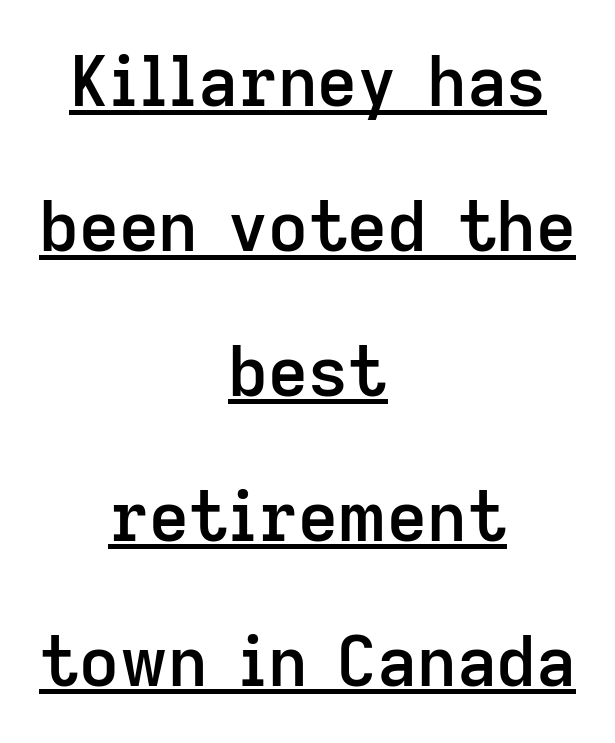
Q: Is the text bold? A: Semi-bold.
Q: Is the text italic (slanted)? A: No, it is upright.
Q: Is the typeface a serif or a sans-serif typeface? A: Sans-serif.
Q: Is the text underlined? A: Yes.
Q: How is the paragraph aligned? A: Centered.
Q: Is the spacing between letters normal or unusually wide? A: Normal.
Q: Is the spacing between lines tight, normal or loose? A: Loose.
Q: Width (condensed, normal, or wide)? A: Normal.
Q: Stroke contrast? A: Low.
Q: x-height? A: Medium.
Q: Monospaced? A: No.
